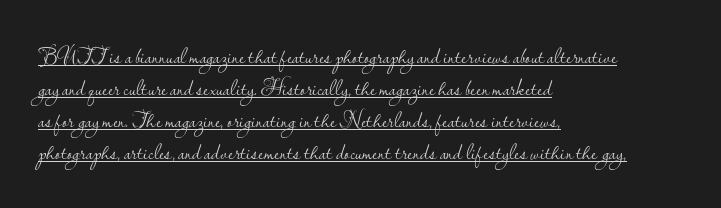
Regarding leading, the lines here are spaced in the standard way. Inter-character spacing is left at the font's built-in metrics. The rendered words wear a rule along their underside. Weight: not bold — regular or lighter.
